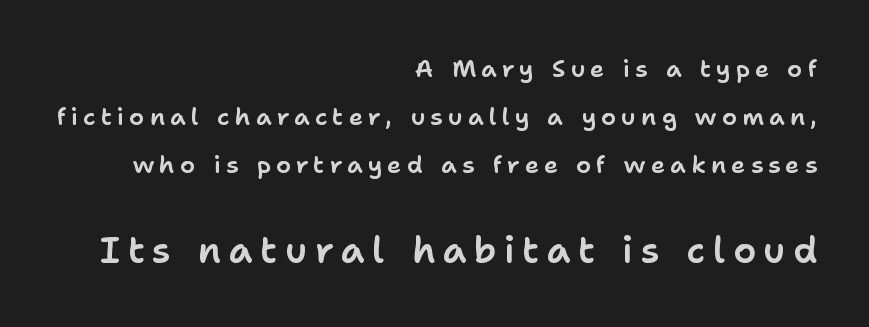
Q: Is the text italic (slanted)? A: No, it is upright.
Q: Is the typeface a serif or a sans-serif typeface? A: Sans-serif.
Q: Is the text underlined? A: No.
Q: How is the paragraph aligned? A: Right-aligned.
Q: Is the spacing between letters normal or unusually wide? A: Unusually wide.
Q: Is the spacing between lines tight, normal or loose? A: Loose.
Q: Which block of text is set in a larger size, the first (top) or the second (bottom)? A: The second (bottom) one.
Q: Width (condensed, normal, or wide)? A: Normal.
Q: Stroke contrast? A: Low.
Q: x-height? A: Medium.
Q: Monospaced? A: No.
